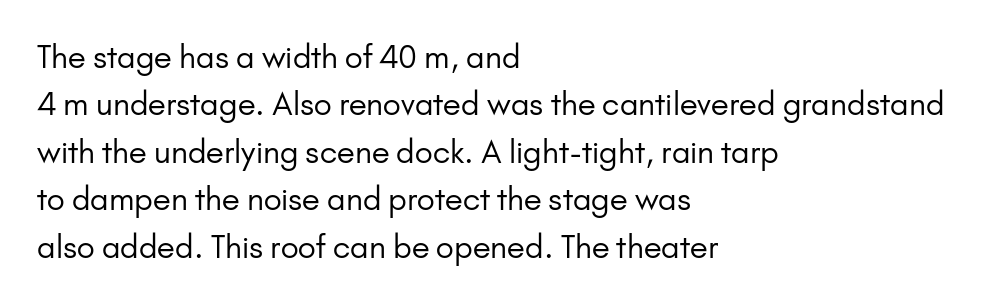
{"serif": "no", "italic": "no", "bold": "no", "weight": "regular", "width": "normal", "stroke_contrast": "low", "x_height": "small", "monospaced": "no", "underline": "no", "align": "left", "line_spacing": "normal", "line_spacing_ratio": 1.53, "letter_spacing": "normal", "letter_spacing_em": 0.0, "glyph_px": 31}
